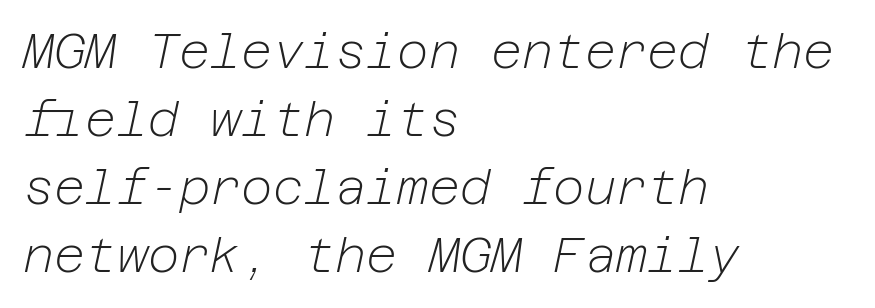
Q: Is the text bold? A: No.
Q: Is the text italic (slanted)? A: Yes, it leans right by about 12 degrees.
Q: Is the text underlined? A: No.
Q: How is the paragraph aligned? A: Left-aligned.
Q: Is the spacing between letters normal or unusually wide? A: Normal.
Q: Is the spacing between lines tight, normal or loose? A: Normal.
Q: Width (condensed, normal, or wide)? A: Normal.
Q: Stroke contrast? A: Low.
Q: x-height? A: Medium.
